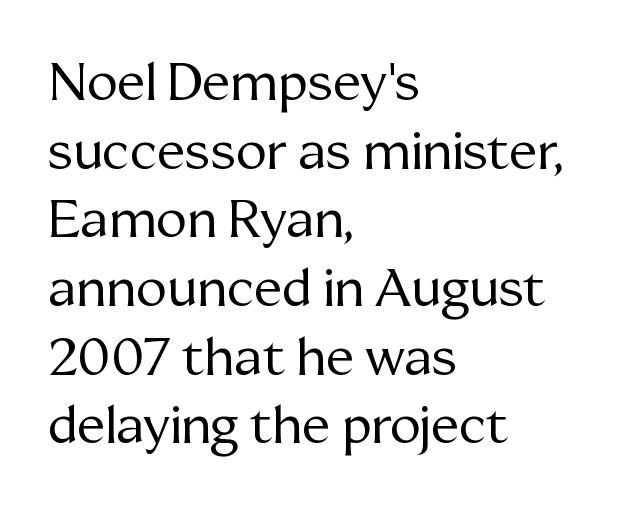
The image shows 52 px regular-weight serif type, upright; set left-aligned, normal line spacing (1.32x), normal letter spacing, not underlined; medium stroke contrast and a medium x-height.
